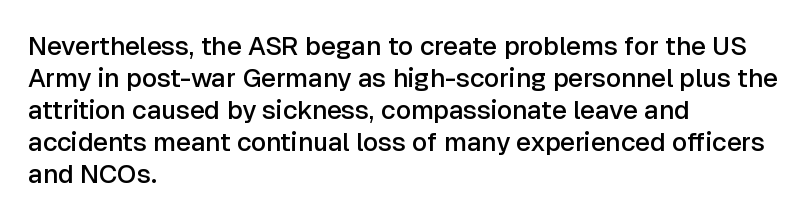
Each row of text sits above clean, open space. In CSS terms this would be text-align: left. Is the type bold? Partly — it's a semibold, heavier than regular but not fully bold. The font's upright variant was chosen for this text. Nothing unusual about the tracking: characters are spaced as the font intends.
